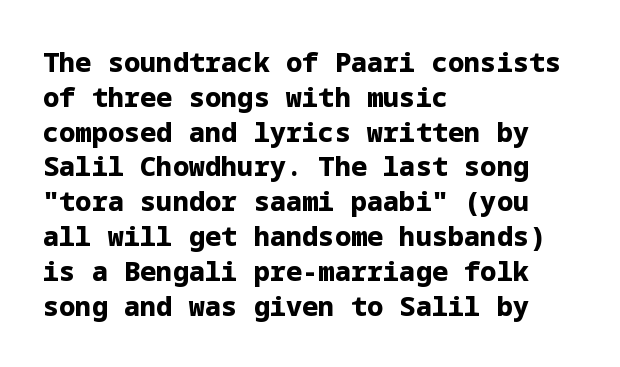
Q: Is the text bold? A: Yes.
Q: Is the text italic (slanted)? A: No, it is upright.
Q: Is the text underlined? A: No.
Q: How is the paragraph aligned? A: Left-aligned.
Q: Is the spacing between letters normal or unusually wide? A: Normal.
Q: Is the spacing between lines tight, normal or loose? A: Normal.
